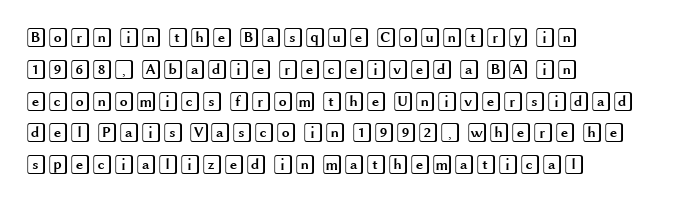
{"italic": "no", "underline": "no", "align": "left", "line_spacing": "normal", "line_spacing_ratio": 1.59, "letter_spacing": "normal", "letter_spacing_em": 0.0, "glyph_px": 20}
